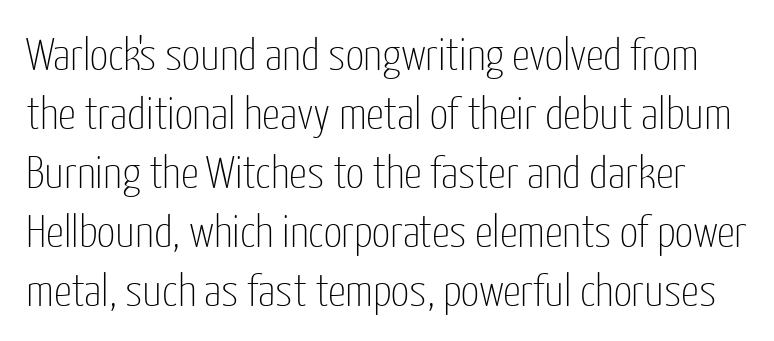
The image shows 45 px thin, condensed sans-serif type, upright; set normal line spacing (1.31x), normal letter spacing, not underlined; low stroke contrast and a medium x-height.
